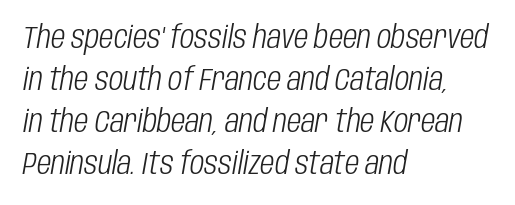
The image shows 31 px light, condensed type, italic (leaning right); set left-aligned, normal line spacing (1.35x), normal letter spacing, not underlined; low stroke contrast and a large x-height.
